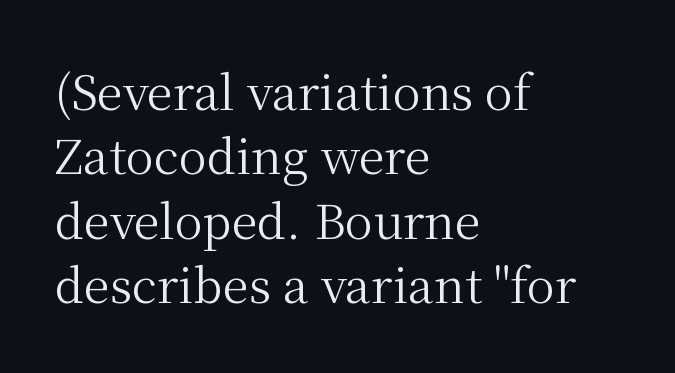
Q: Is the text bold? A: No.
Q: Is the text italic (slanted)? A: No, it is upright.
Q: Is the typeface a serif or a sans-serif typeface? A: Serif.
Q: Is the text underlined? A: No.
Q: How is the paragraph aligned? A: Left-aligned.
Q: Is the spacing between letters normal or unusually wide? A: Normal.
Q: Is the spacing between lines tight, normal or loose? A: Normal.
Q: Width (condensed, normal, or wide)? A: Normal.
Q: Stroke contrast? A: Medium.
Q: x-height? A: Medium.
Q: Monospaced? A: No.
